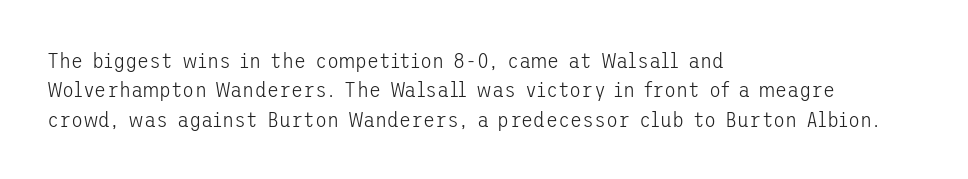
Q: Is the text bold? A: No.
Q: Is the text italic (slanted)? A: No, it is upright.
Q: Is the text underlined? A: No.
Q: How is the paragraph aligned? A: Left-aligned.
Q: Is the spacing between letters normal or unusually wide? A: Normal.
Q: Is the spacing between lines tight, normal or loose? A: Normal.
